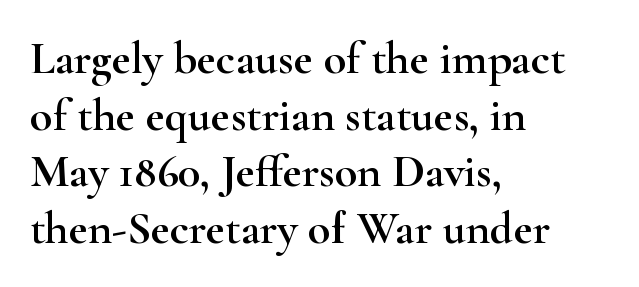
This is serif lettering, the kind often seen in printed books. Tracking here is standard; glyphs follow each other at the usual distance. This sample has the flowing, uneven cadence of proportional lettering. A roman cut, with each character standing at attention. The compositor pushed each line to the left boundary.
